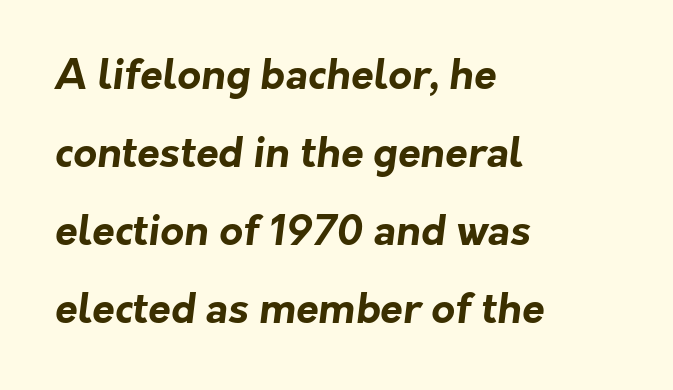
The image shows 41 px bold sans-serif type; set left-aligned, loose line spacing (1.9x), normal letter spacing, not underlined; low stroke contrast and a medium x-height.
